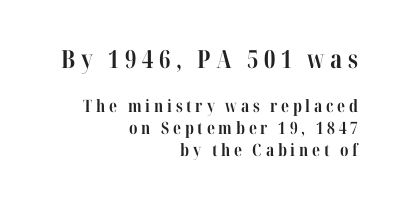
The first block has been scaled up relative to the second. Right-aligned paragraph, ragged on the left. Regular leading. Only glyphs here, with clear space below each row. Display-style spreading of the glyphs; the letterfit is very open. Unlike italic type, these characters show no tilt at all.
